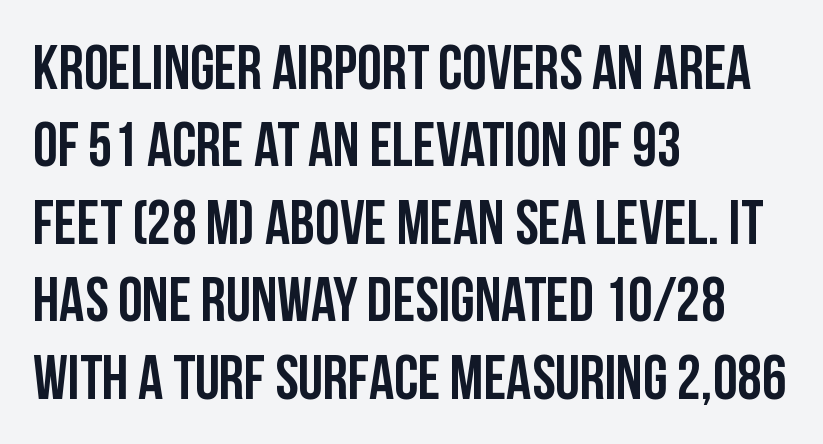
Q: Is the text italic (slanted)? A: No, it is upright.
Q: Is the typeface a serif or a sans-serif typeface? A: Sans-serif.
Q: Is the text underlined? A: No.
Q: How is the paragraph aligned? A: Left-aligned.
Q: Is the spacing between letters normal or unusually wide? A: Normal.
Q: Is the spacing between lines tight, normal or loose? A: Normal.
Q: Width (condensed, normal, or wide)? A: Condensed.
Q: Stroke contrast? A: Low.
Q: x-height? A: Large.
Q: Monospaced? A: No.
